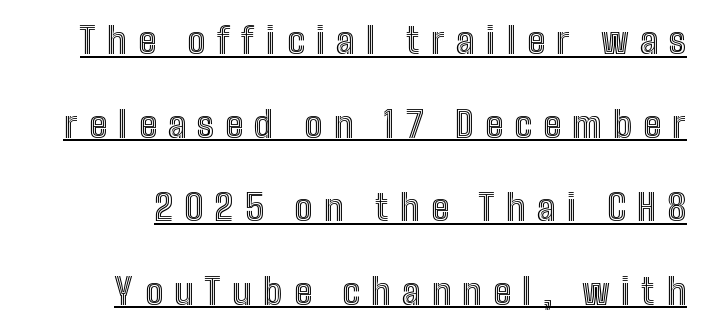
Q: Is the text italic (slanted)? A: No, it is upright.
Q: Is the text underlined? A: Yes.
Q: Is the spacing between letters normal or unusually wide? A: Unusually wide.
Q: Is the spacing between lines tight, normal or loose? A: Loose.
Q: Width (condensed, normal, or wide)? A: Condensed.
Q: x-height? A: Medium.
Q: Monospaced? A: No.
